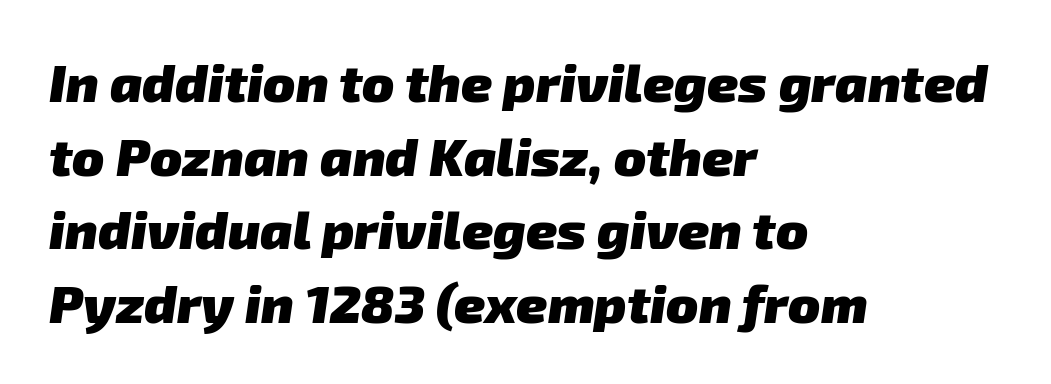
Q: Is the text bold? A: Yes.
Q: Is the typeface a serif or a sans-serif typeface? A: Sans-serif.
Q: Is the text underlined? A: No.
Q: How is the paragraph aligned? A: Left-aligned.
Q: Is the spacing between letters normal or unusually wide? A: Normal.
Q: Is the spacing between lines tight, normal or loose? A: Normal.
Q: Width (condensed, normal, or wide)? A: Normal.
Q: Stroke contrast? A: Low.
Q: x-height? A: Medium.
Q: Monospaced? A: No.
